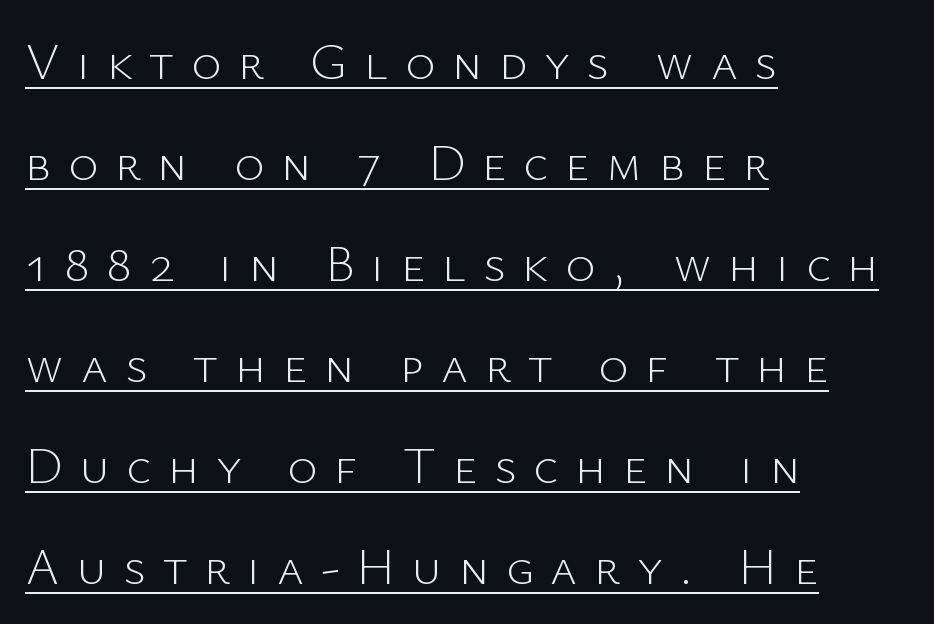
Q: Is the text bold? A: No.
Q: Is the text italic (slanted)? A: No, it is upright.
Q: Is the typeface a serif or a sans-serif typeface? A: Sans-serif.
Q: Is the text underlined? A: Yes.
Q: How is the paragraph aligned? A: Left-aligned.
Q: Is the spacing between letters normal or unusually wide? A: Unusually wide.
Q: Is the spacing between lines tight, normal or loose? A: Loose.
Q: Width (condensed, normal, or wide)? A: Normal.
Q: Stroke contrast? A: Low.
Q: x-height? A: Medium.
Q: Monospaced? A: No.
